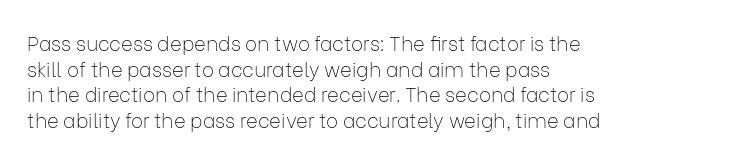
{"italic": "no", "bold": "no", "underline": "no", "align": "left", "line_spacing": "normal", "line_spacing_ratio": 1.28, "letter_spacing": "normal", "letter_spacing_em": 0.0, "glyph_px": 20}
